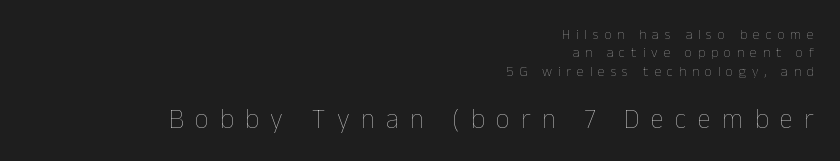
{"italic": "no", "bold": "no", "underline": "no", "align": "right", "line_spacing": "normal", "line_spacing_ratio": 1.32, "letter_spacing": "wide", "letter_spacing_em": 0.42, "larger_block": "second", "size_ratio": 1.93, "glyph_px": 27}
